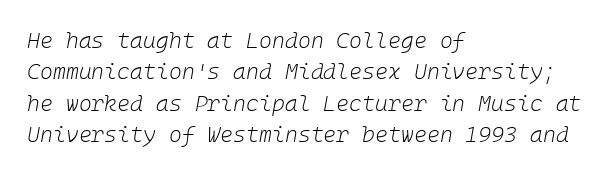
Regular leading. Here the glyphs are tracked normally, forming tight word shapes. Vertical stems look standard width or narrower in stroke. No word sits above an underline. The passage is arranged the way most books set body copy — flush left. The typography opts for an oblique posture over an upright one.
